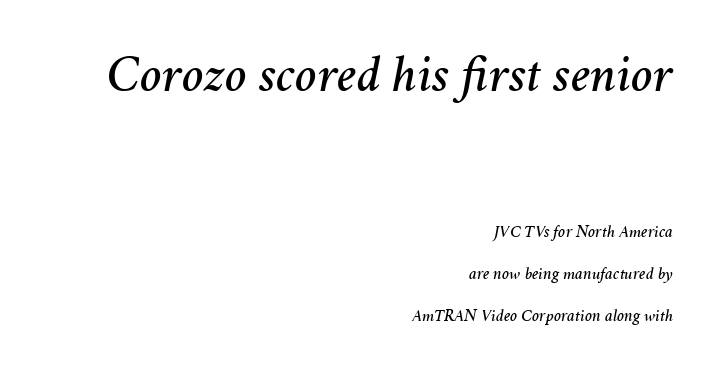
This is oblique type, the kind used for emphasis or titles. Large over small — that's the arrangement of the two blocks here. Check the space under the baseline: it is left empty. The letters advance in unequal steps, a hallmark of proportional type. The space between consecutive lines is lavish.
